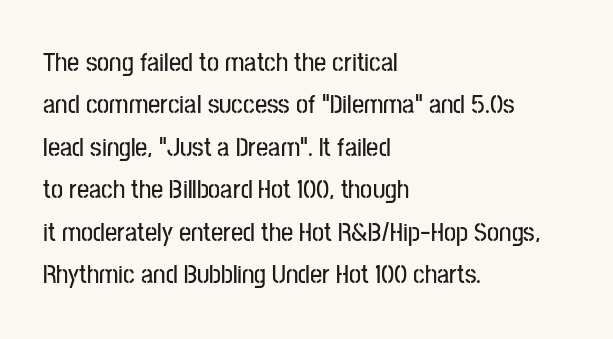
Q: Is the text italic (slanted)? A: No, it is upright.
Q: Is the text underlined? A: No.
Q: How is the paragraph aligned? A: Left-aligned.
Q: Is the spacing between letters normal or unusually wide? A: Normal.
Q: Is the spacing between lines tight, normal or loose? A: Normal.
